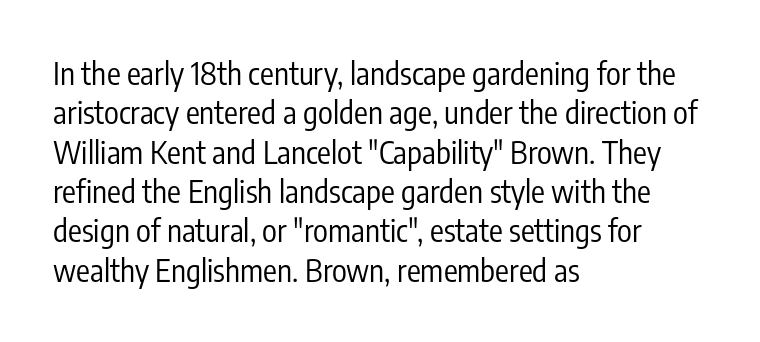
The image shows 31 px regular-weight, condensed sans-serif type, upright; set left-aligned, normal line spacing (1.27x), normal letter spacing, not underlined; low stroke contrast and a medium x-height.
